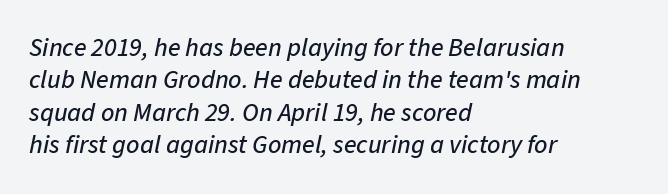
You could call the tracking neutral — neither tight nor loose. A clean baseline with only descenders dipping below it. The setting favours the left margin, as ordinary paragraphs usually do. There's an unmistakable incline to the writing here. The leading is moderate, giving the passage an even texture.
